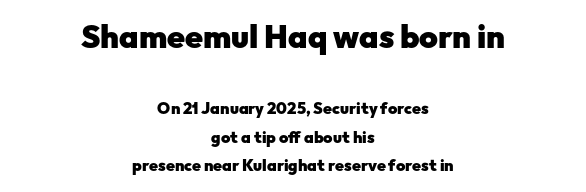
The image shows 32 px heavy sans-serif type, upright; set centered, line spacing 1.77x, normal letter spacing, not underlined; the first (top) block is 2.0x larger; low stroke contrast and a medium x-height.
